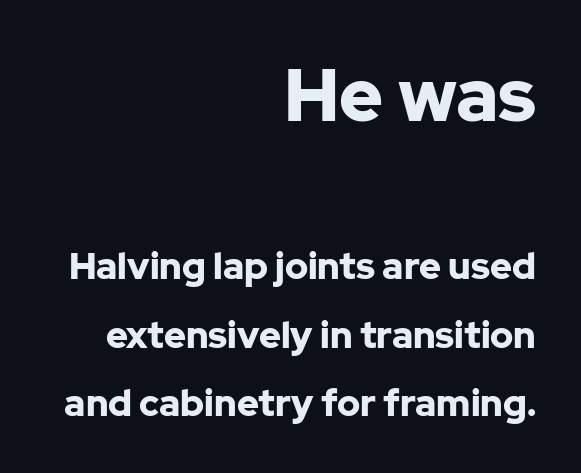
{"serif": "no", "italic": "no", "bold": "yes", "weight": "bold", "width": "normal", "stroke_contrast": "low", "x_height": "medium", "monospaced": "no", "underline": "no", "align": "right", "line_spacing_ratio": 1.85, "letter_spacing": "normal", "letter_spacing_em": 0.0, "larger_block": "first", "size_ratio": 2.0, "glyph_px": 74}
